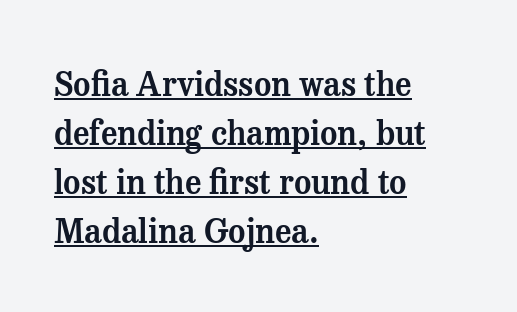
The image shows 33 px serif type, upright; set left-aligned, normal line spacing (1.48x), normal letter spacing, underlined; medium stroke contrast and a medium x-height.
